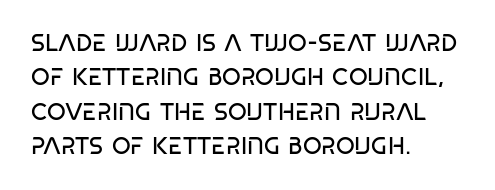
Vertical stems look standard width or narrower in stroke. Default kerning and tracking; the words read as compact shapes. These lines are set flush left with a ragged right edge. The baseline area is clear.
